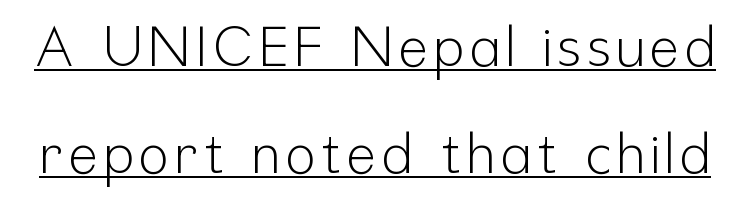
{"serif": "no", "italic": "no", "bold": "no", "weight": "light", "width": "condensed", "stroke_contrast": "low", "x_height": "medium", "monospaced": "no", "underline": "yes", "line_spacing": "loose", "line_spacing_ratio": 1.94, "glyph_px": 55}
